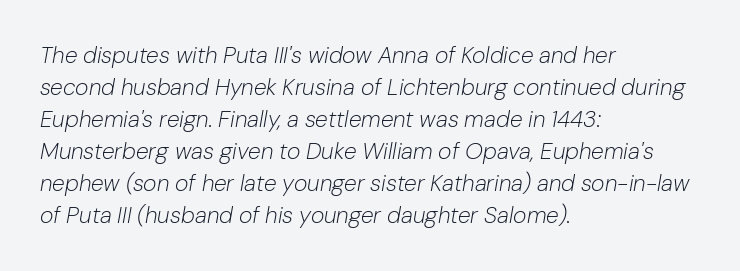
The image shows 23 px text type, italic (leaning right); set left-aligned, normal line spacing (1.39x), normal letter spacing, not underlined.
